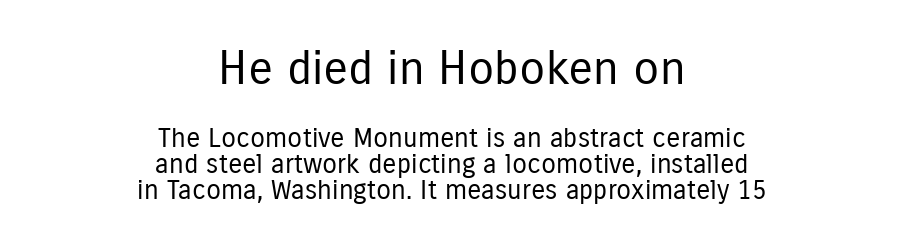
The font sits on the lighter half of the weight spectrum, regular included. In terms of leading, this rendering errs on the cramped side. Is the letter spacing exaggerated? No — it looks like the ordinary default. A sans-serif font was chosen for this passage. Does the copy run flush right? No — it is centered line by line.
